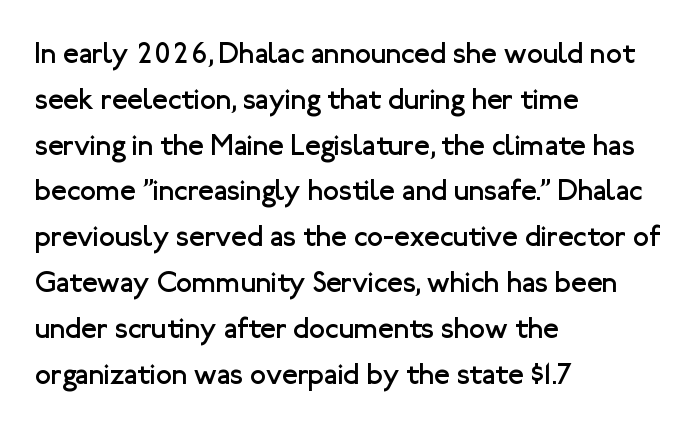
{"serif": "no", "italic": "no", "bold": "no", "weight": "regular", "width": "normal", "stroke_contrast": "low", "x_height": "medium", "monospaced": "no", "underline": "no", "align": "left", "line_spacing": "normal", "line_spacing_ratio": 1.58, "letter_spacing": "normal", "letter_spacing_em": 0.0, "glyph_px": 29}
